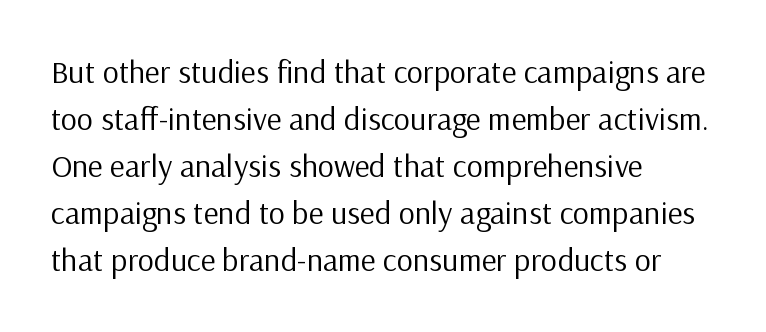
The image shows 32 px regular-weight sans-serif type, upright; set left-aligned, normal line spacing (1.47x), normal letter spacing, not underlined; low stroke contrast and a medium x-height.
